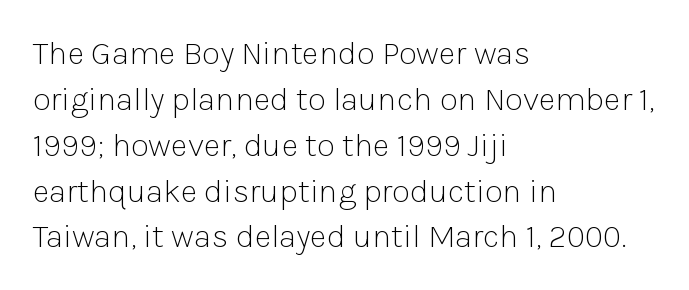
{"serif": "no", "italic": "no", "bold": "no", "weight": "light", "width": "normal", "stroke_contrast": "low", "x_height": "medium", "monospaced": "no", "underline": "no", "align": "left", "line_spacing": "normal", "line_spacing_ratio": 1.39, "letter_spacing": "normal", "letter_spacing_em": 0.0, "glyph_px": 33}
